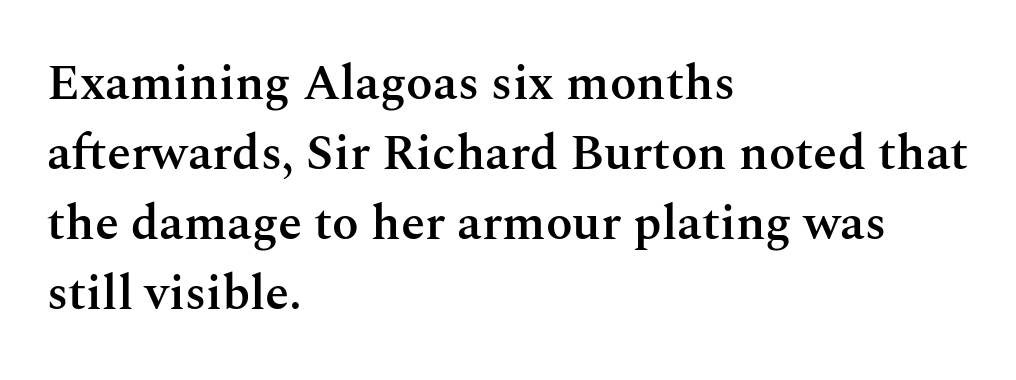
Notice how descenders clear the ascenders below comfortably — that's standard leading. Between one letter and the next there's only the usual sliver of space. Upright lettering throughout. The zone under the glyphs is completely vacant.
